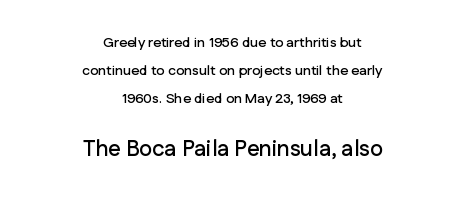
The image shows 22 px text type, upright; set centered, loose line spacing (1.99x), normal letter spacing, not underlined; the second (bottom) block is 1.57x larger.
